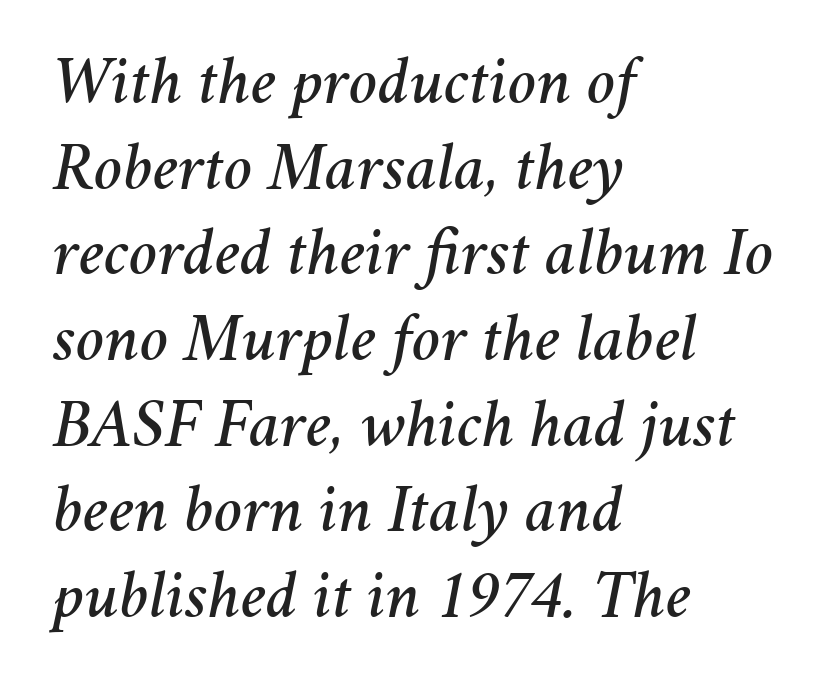
{"italic": "yes", "lean": "right", "slant_degrees": 11, "width": "normal", "stroke_contrast": "medium", "x_height": "medium", "monospaced": "no", "underline": "no", "align": "left", "line_spacing": "normal", "line_spacing_ratio": 1.26, "letter_spacing": "normal", "letter_spacing_em": 0.0, "glyph_px": 68}
